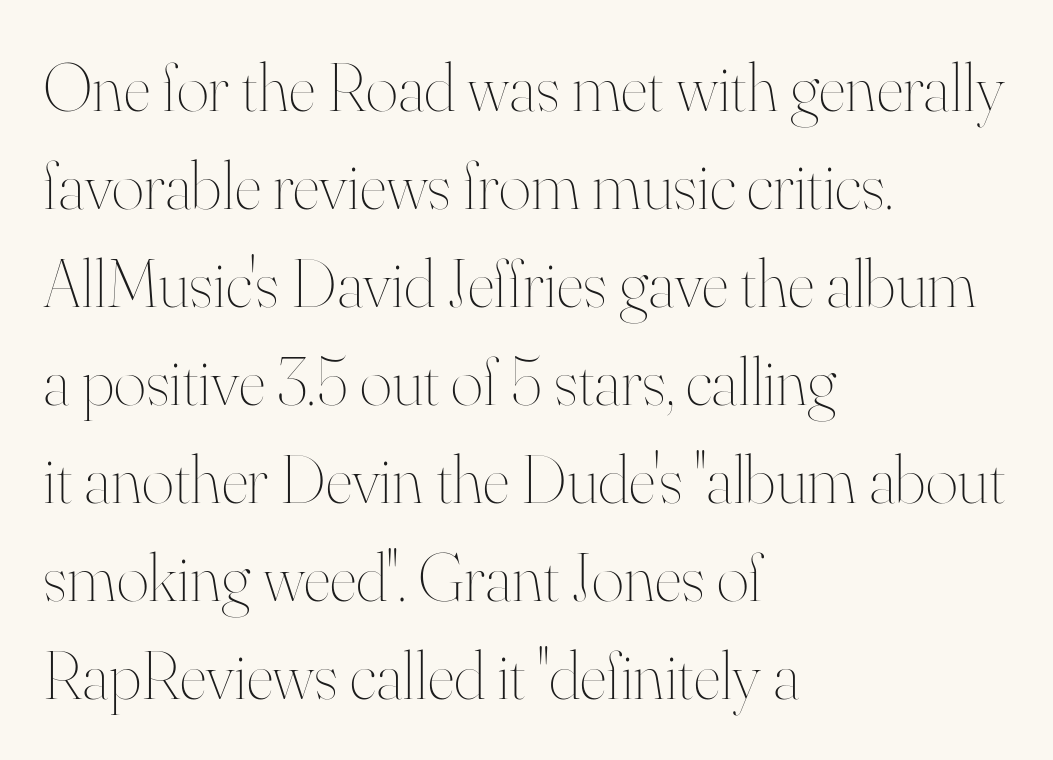
Q: Is the text bold? A: No.
Q: Is the text italic (slanted)? A: No, it is upright.
Q: Is the text underlined? A: No.
Q: How is the paragraph aligned? A: Left-aligned.
Q: Is the spacing between letters normal or unusually wide? A: Normal.
Q: Is the spacing between lines tight, normal or loose? A: Normal.
Q: Width (condensed, normal, or wide)? A: Normal.
Q: Stroke contrast? A: High.
Q: x-height? A: Small.
Q: Monospaced? A: No.
